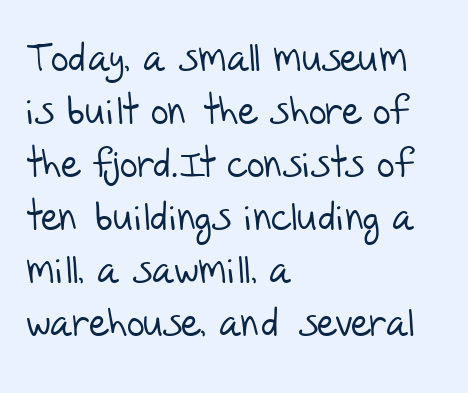
{"serif": "no", "bold": "no", "weight": "light", "width": "normal", "stroke_contrast": "low", "x_height": "large", "monospaced": "no", "underline": "no", "align": "left", "line_spacing": "normal", "line_spacing_ratio": 1.36, "letter_spacing": "normal", "letter_spacing_em": 0.0, "glyph_px": 39}
